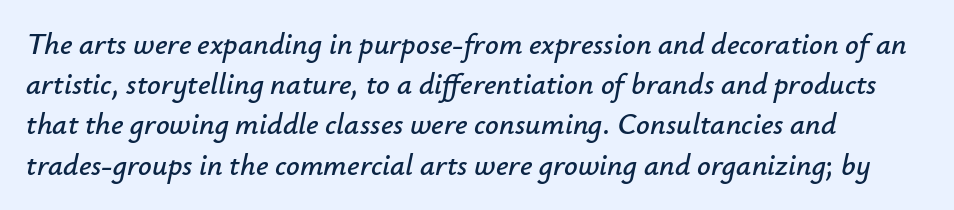
{"italic": "yes", "lean": "right", "slant_degrees": 12, "width": "normal", "stroke_contrast": "low", "x_height": "small", "monospaced": "no", "underline": "no", "align": "left", "line_spacing": "normal", "line_spacing_ratio": 1.34, "letter_spacing": "normal", "letter_spacing_em": 0.0, "glyph_px": 30}
